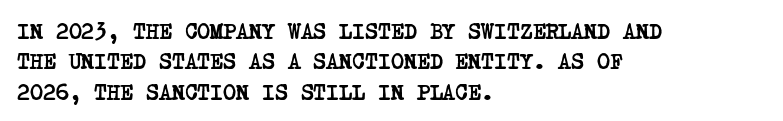
{"bold": "yes", "underline": "no", "align": "left", "line_spacing": "normal", "line_spacing_ratio": 1.38, "letter_spacing": "normal", "letter_spacing_em": 0.0, "glyph_px": 22}
